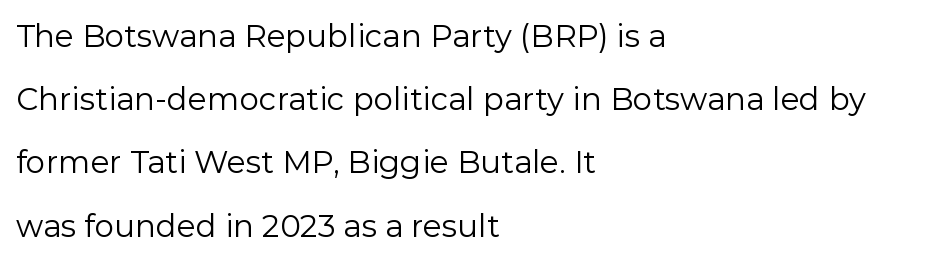
{"serif": "no", "italic": "no", "bold": "no", "weight": "regular", "width": "normal", "stroke_contrast": "low", "x_height": "medium", "monospaced": "no", "underline": "no", "align": "left", "line_spacing": "loose", "line_spacing_ratio": 2.04, "letter_spacing": "normal", "letter_spacing_em": 0.0, "glyph_px": 31}
